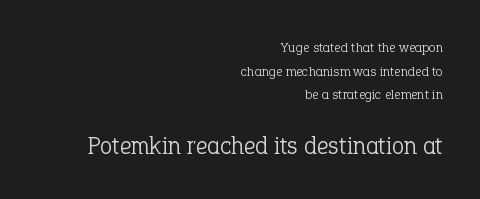
Does the leading feel generous? No, just average. No letter is thick-stroked: the sample isn't bold. Rule under the text: the space is simply empty. Between these two stacked blocks, the lower one wins on size.
